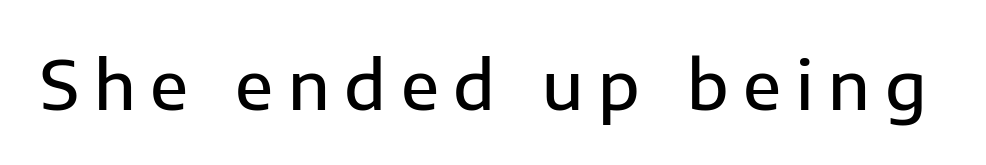
The image shows 67 px semibold sans-serif type, upright; set unusually wide letter spacing (+0.22 em), not underlined; low stroke contrast and a medium x-height.
